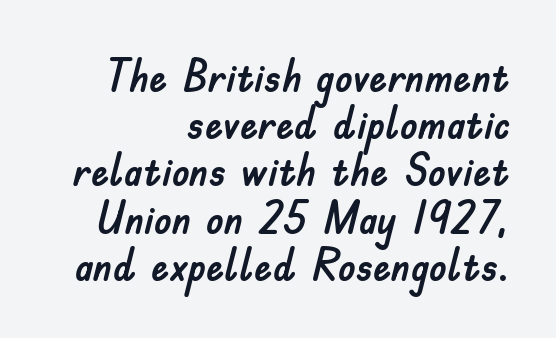
Q: Is the text italic (slanted)? A: Yes.
Q: Is the typeface a serif or a sans-serif typeface? A: Sans-serif.
Q: Is the text underlined? A: No.
Q: How is the paragraph aligned? A: Right-aligned.
Q: Is the spacing between letters normal or unusually wide? A: Normal.
Q: Is the spacing between lines tight, normal or loose? A: Tight.
Q: Width (condensed, normal, or wide)? A: Normal.
Q: Stroke contrast? A: Low.
Q: x-height? A: Small.
Q: Monospaced? A: No.
